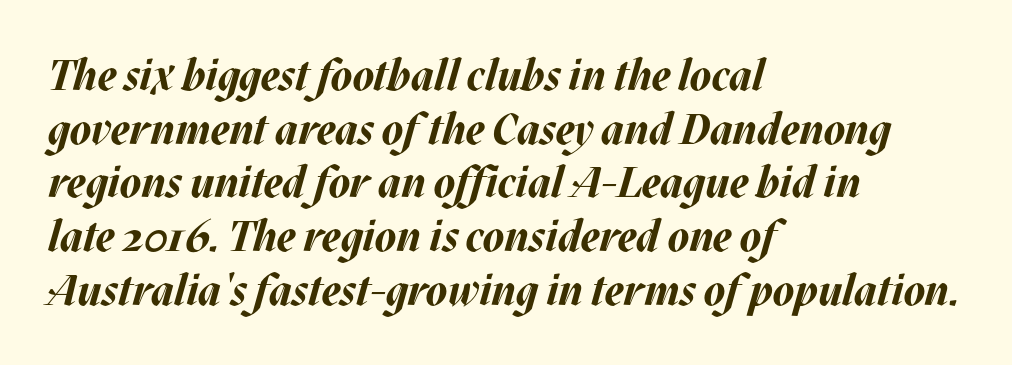
The specimen omits any rule beneath the text block's lines. The space between consecutive lines is moderate. Is this a fixed-width face? No — the glyphs have proportional, varying widths. The line texture is even and compact thanks to regular tracking. Looking at the ascenders, they clearly lean. Caption: bold face, heavy strokes.
